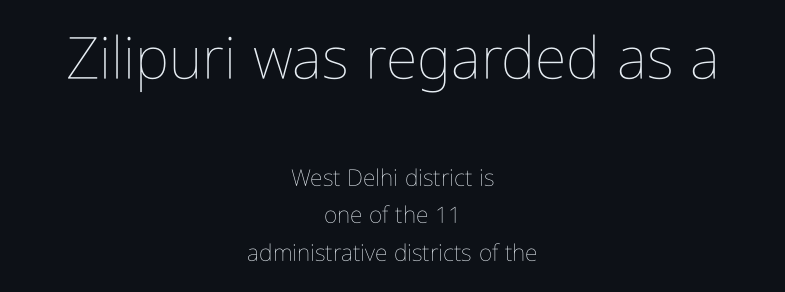
{"italic": "no", "bold": "no", "weight": "thin", "width": "condensed", "stroke_contrast": "low", "x_height": "medium", "monospaced": "no", "underline": "no", "align": "center", "line_spacing": "normal", "line_spacing_ratio": 1.63, "letter_spacing": "normal", "letter_spacing_em": 0.0, "larger_block": "first", "size_ratio": 2.52, "glyph_px": 58}
